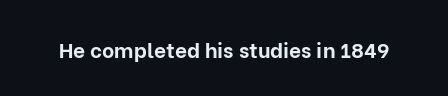
The image shows 21 px bold type, upright; set normal letter spacing, not underlined.
